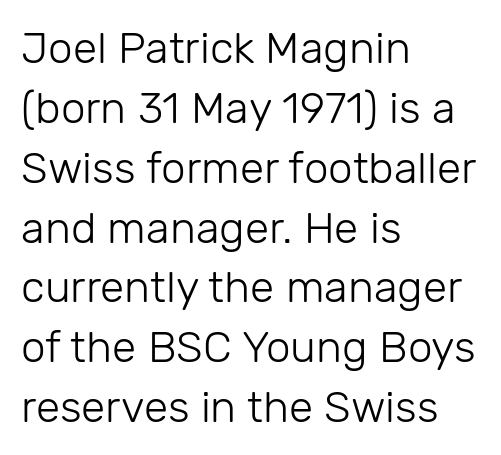
The image shows 44 px light sans-serif type, upright; set left-aligned, normal line spacing (1.36x), normal letter spacing, not underlined; low stroke contrast and a medium x-height.
